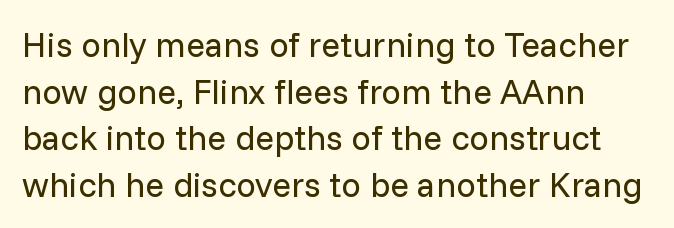
The passage is arranged the way most books set body copy — flush left. No word sits above an underline. Designer's note — italics off, roman on. These lines are rendered in a variable-pitch font.
